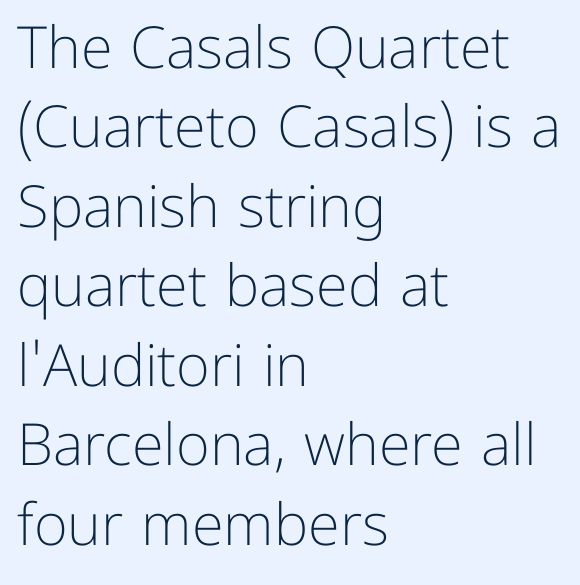
The image shows 58 px light sans-serif type, upright; set left-aligned, normal line spacing (1.37x), normal letter spacing, not underlined; low stroke contrast and a medium x-height.
